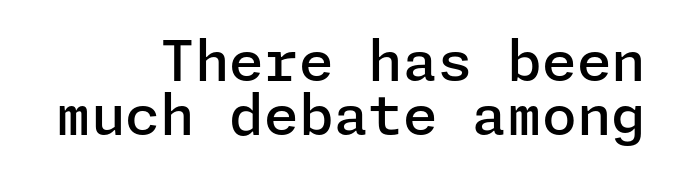
The characters look somewhat weighty, a semibold short of true bold. Which margin do the lines hug? The right one — the left edge is uneven. Tall strokes in this sample are plumb rather than angled. Caption: standard tracking, unaltered. How would I describe the line gaps? Narrow and economical. Note: no serifs on the glyphs.
